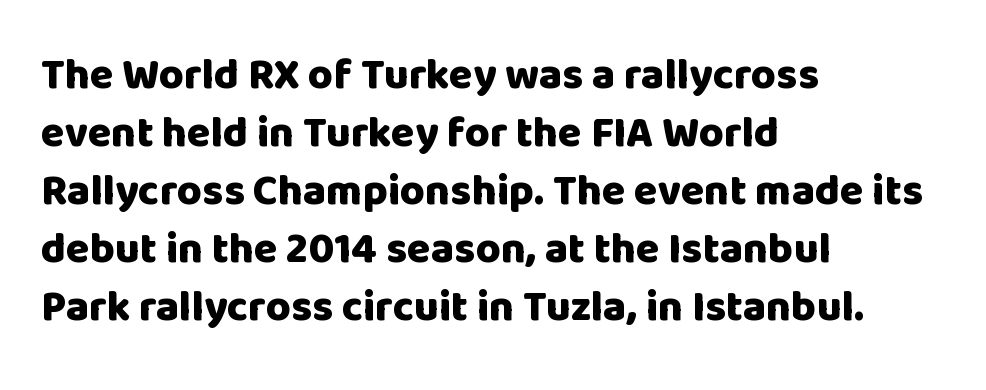
The lines sit at an ordinary, default distance from one another. If you drew a line through each stem, it would be perfectly vertical. This sample uses a sans-serif face. Caption: bold face, heavy strokes. Check the space under the baseline: it is left empty. Spacing between characters is what you'd get straight out of the box.
